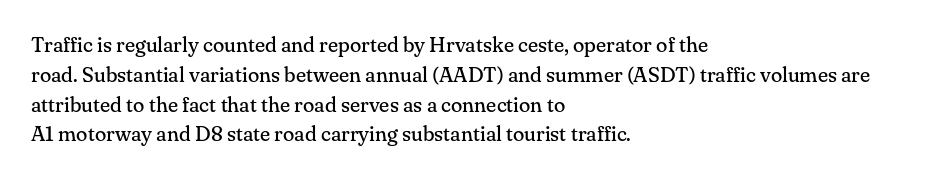
The image shows 21 px text type, upright; set left-aligned, normal line spacing (1.42x), normal letter spacing, not underlined.
